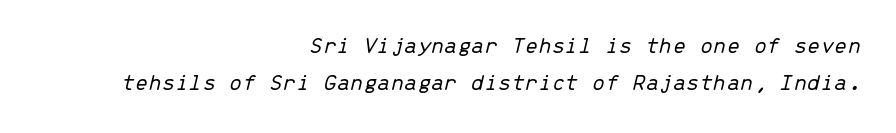
Regular leading. The passage shown has conventional tracking throughout. Words float on clear page, feet unadorned. The paragraph has a hard right edge and a soft left edge. Italic? Definitely — the glyphs are oblique.
